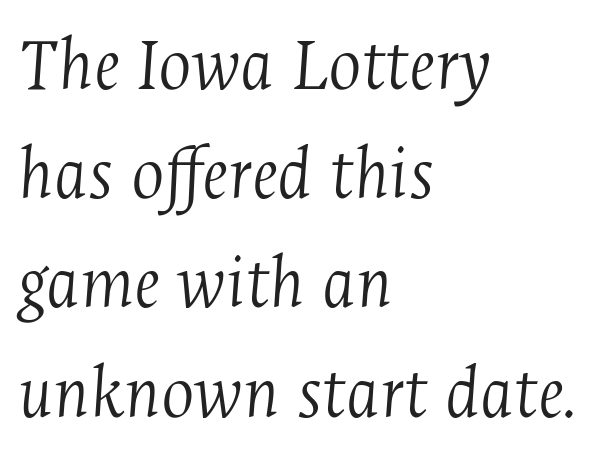
{"serif": "yes", "italic": "yes", "lean": "right", "slant_degrees": 4, "bold": "no", "weight": "light", "width": "condensed", "stroke_contrast": "medium", "x_height": "medium", "monospaced": "no", "underline": "no", "align": "left", "line_spacing": "normal", "line_spacing_ratio": 1.4, "letter_spacing": "normal", "letter_spacing_em": 0.0, "glyph_px": 78}
